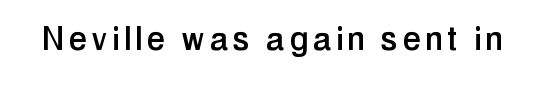
{"serif": "no", "italic": "no", "width": "condensed", "stroke_contrast": "low", "x_height": "medium", "monospaced": "no", "underline": "no", "glyph_px": 40}
